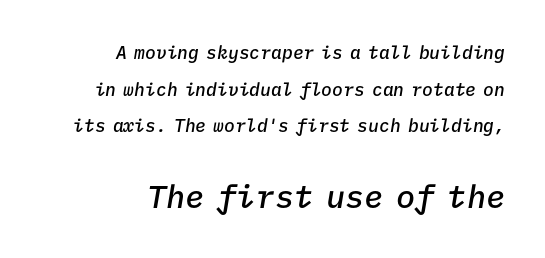
Block two is the big one; block one sits smaller above it. A typesetter would call this leading open, well beyond the default. Standard letterfit; no display-style spreading of the glyphs. The lines in this sample share a right terminus and differ only in where they begin. Each row of text sits above clean, open space.
